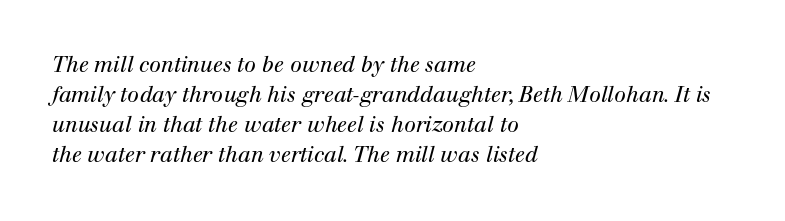
The image shows 21 px text type, italic (leaning right); set left-aligned, normal line spacing (1.43x), normal letter spacing, not underlined.
